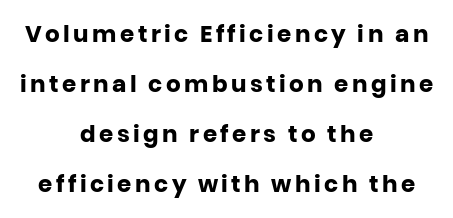
Q: Is the text bold? A: Yes.
Q: Is the text italic (slanted)? A: No, it is upright.
Q: Is the text underlined? A: No.
Q: How is the paragraph aligned? A: Centered.
Q: Is the spacing between lines tight, normal or loose? A: Loose.
